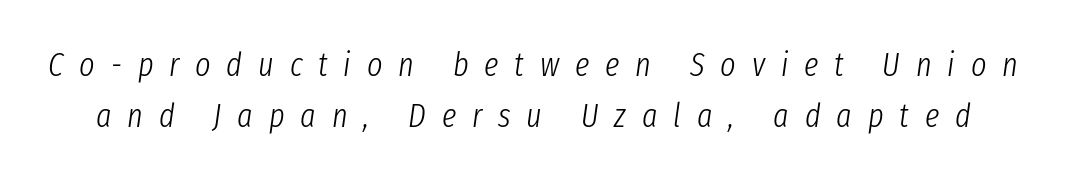
Q: Is the text bold? A: No.
Q: Is the text italic (slanted)? A: Yes, it leans right by about 8 degrees.
Q: Is the text underlined? A: No.
Q: Is the spacing between letters normal or unusually wide? A: Unusually wide.
Q: Is the spacing between lines tight, normal or loose? A: Normal.
Q: Width (condensed, normal, or wide)? A: Condensed.
Q: Stroke contrast? A: Low.
Q: x-height? A: Medium.
Q: Monospaced? A: No.
